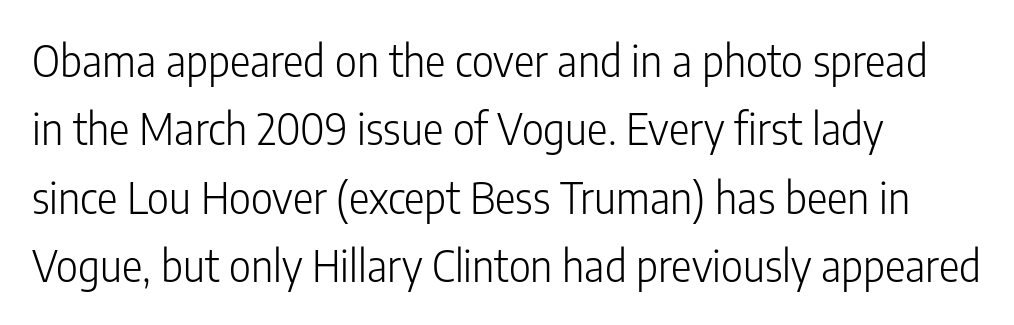
Q: Is the text bold? A: No.
Q: Is the text italic (slanted)? A: No, it is upright.
Q: Is the typeface a serif or a sans-serif typeface? A: Sans-serif.
Q: Is the text underlined? A: No.
Q: How is the paragraph aligned? A: Left-aligned.
Q: Is the spacing between letters normal or unusually wide? A: Normal.
Q: Is the spacing between lines tight, normal or loose? A: Normal.
Q: Width (condensed, normal, or wide)? A: Condensed.
Q: Stroke contrast? A: Low.
Q: x-height? A: Medium.
Q: Monospaced? A: No.
